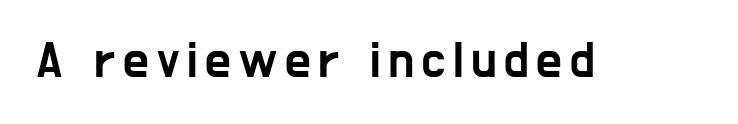
Type style note: lacks serifs. Italic? Not at all — the glyphs are vertical. Rule under the text: the space is simply empty. You could not count columns in this text — the font is proportionally spaced.
